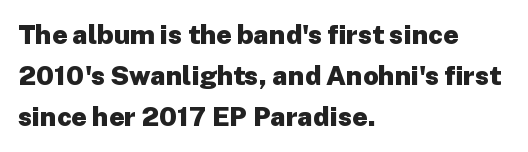
Line beginnings align vertically; line endings do not. Between one letter and the next there's only the usual sliver of space. Notice how descenders clear the ascenders below comfortably — that's standard leading. Does the lettering tilt? It doesn't — this is upright. Letters rest on an invisible, unmarked baseline.
